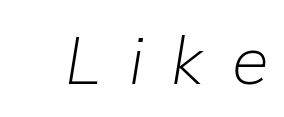
{"italic": "yes", "lean": "right", "slant_degrees": 9, "bold": "no", "weight": "light", "width": "normal", "stroke_contrast": "low", "x_height": "medium", "monospaced": "no", "underline": "no", "letter_spacing": "wide", "letter_spacing_em": 0.42, "glyph_px": 67}
